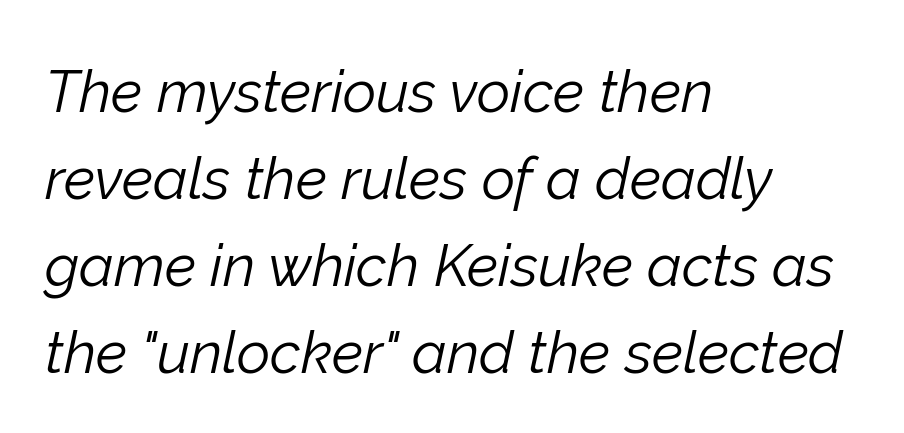
{"italic": "yes", "lean": "right", "slant_degrees": 12, "bold": "no", "weight": "light", "width": "normal", "stroke_contrast": "low", "x_height": "medium", "monospaced": "no", "underline": "no", "align": "left", "line_spacing": "normal", "line_spacing_ratio": 1.5, "letter_spacing": "normal", "letter_spacing_em": 0.0, "glyph_px": 58}
